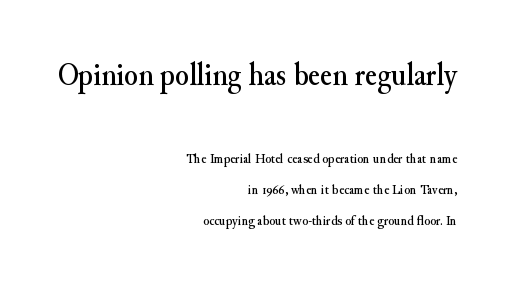
{"serif": "yes", "italic": "no", "width": "normal", "stroke_contrast": "medium", "x_height": "small", "monospaced": "no", "underline": "no", "align": "right", "line_spacing": "loose", "line_spacing_ratio": 2.21, "letter_spacing": "normal", "letter_spacing_em": 0.0, "larger_block": "first", "size_ratio": 2.29, "glyph_px": 32}
